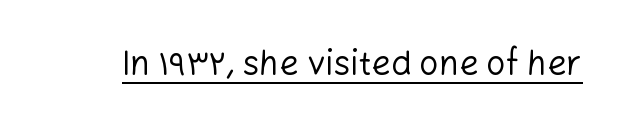
{"serif": "no", "italic": "no", "bold": "no", "weight": "regular", "width": "normal", "stroke_contrast": "low", "x_height": "medium", "monospaced": "no", "underline": "yes", "letter_spacing": "normal", "letter_spacing_em": 0.0, "glyph_px": 34}
